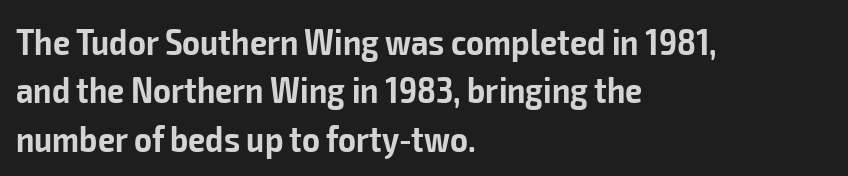
The image shows 38 px semibold, condensed sans-serif type, upright; set left-aligned, normal line spacing (1.27x), normal letter spacing, not underlined; low stroke contrast and a medium x-height.
